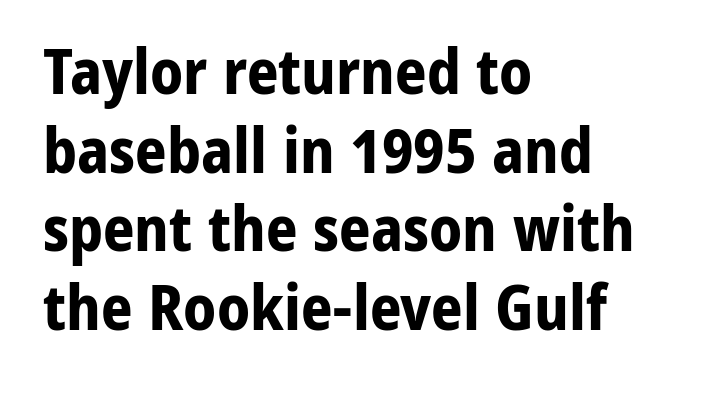
The area under the type is left untouched. Tall strokes in this sample are plumb rather than angled. Strong, thick strokes mark this as bold type. Note the varied advance widths — an 'i' is clearly narrower than an 'm'.
